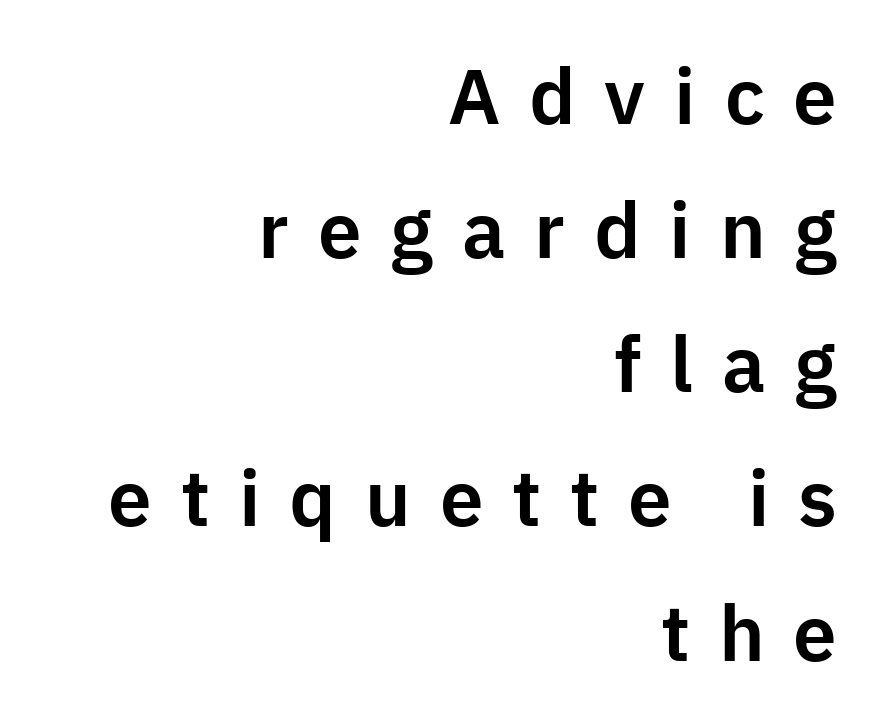
Alignment: flush right. You can tell it's not italic because the verticals are truly vertical. The area under the type is left untouched. The tracking reads as deliberately expanded to a designer's eye.
